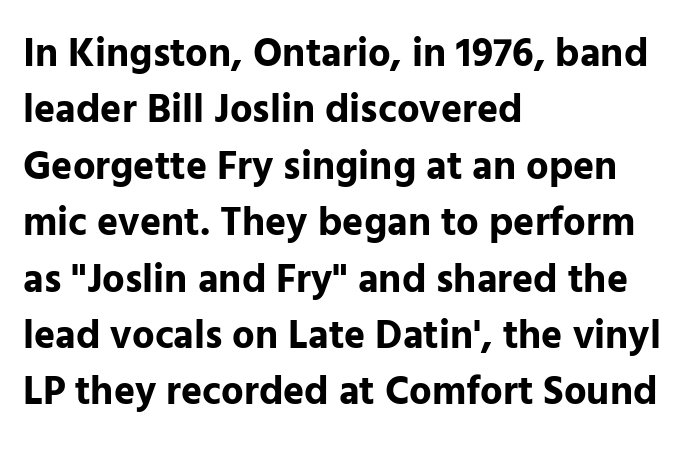
{"serif": "no", "italic": "no", "bold": "yes", "weight": "bold", "width": "normal", "stroke_contrast": "low", "x_height": "medium", "monospaced": "no", "underline": "no", "align": "left", "line_spacing": "normal", "line_spacing_ratio": 1.41, "letter_spacing": "normal", "letter_spacing_em": 0.0, "glyph_px": 40}
